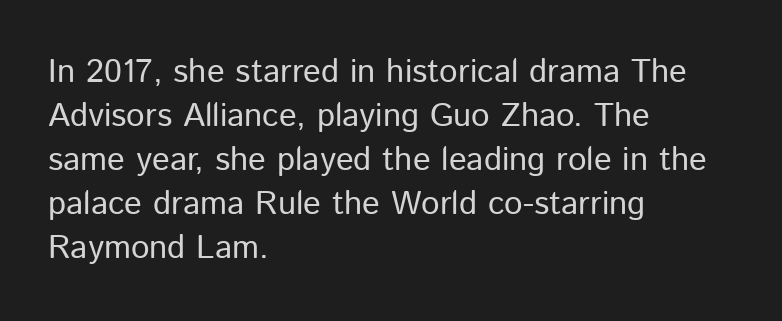
The letters carry no serifs — their stems end cleanly without finishing strokes. The paragraph has a hard left edge and a soft right edge. Is this a fixed-width face? No — the glyphs have proportional, varying widths. Notice how descenders clear the ascenders below comfortably — that's standard leading. The cut favours lightness, reaching ordinary text weight at its darkest. The type is set solid horizontally, with unmodified tracking.
